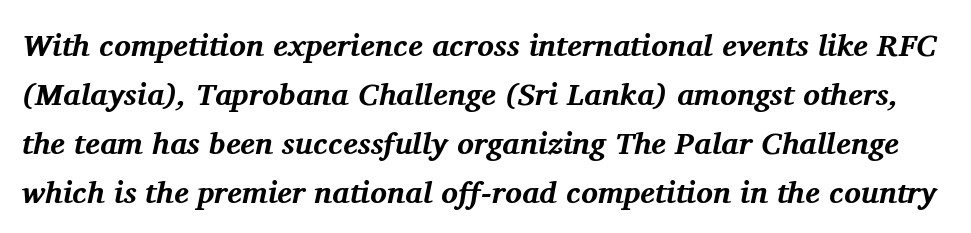
The image shows 31 px bold serif type, italic (leaning right); set normal line spacing (1.58x), normal letter spacing, not underlined; medium stroke contrast and a medium x-height.
